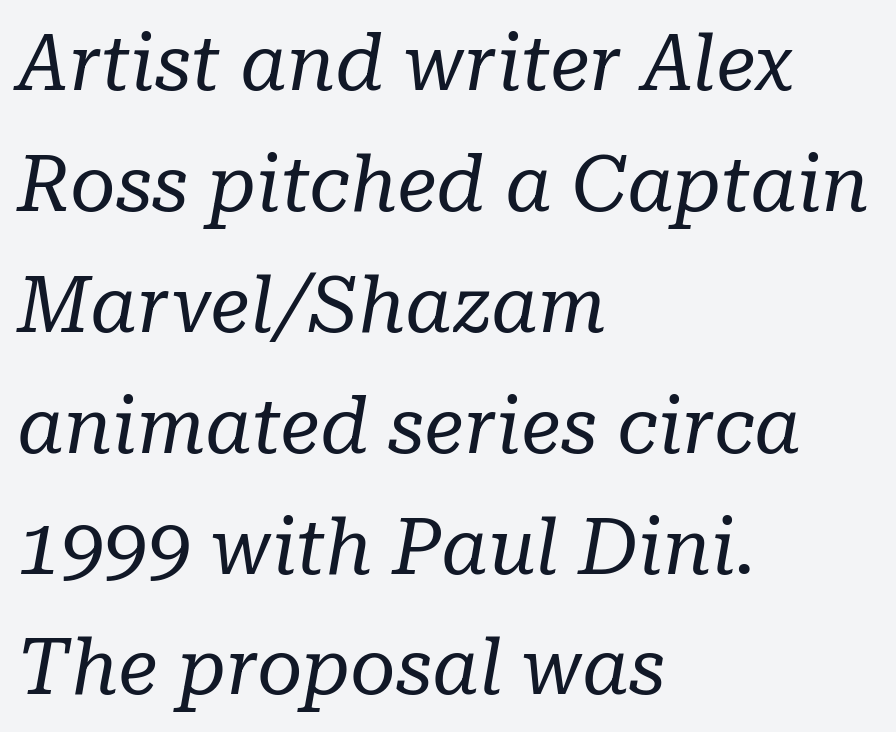
Q: Is the text bold? A: No.
Q: Is the text italic (slanted)? A: Yes, it leans right by about 10 degrees.
Q: Is the typeface a serif or a sans-serif typeface? A: Serif.
Q: Is the text underlined? A: No.
Q: How is the paragraph aligned? A: Left-aligned.
Q: Is the spacing between letters normal or unusually wide? A: Normal.
Q: Is the spacing between lines tight, normal or loose? A: Normal.
Q: Width (condensed, normal, or wide)? A: Normal.
Q: Stroke contrast? A: Low.
Q: x-height? A: Medium.
Q: Monospaced? A: No.
